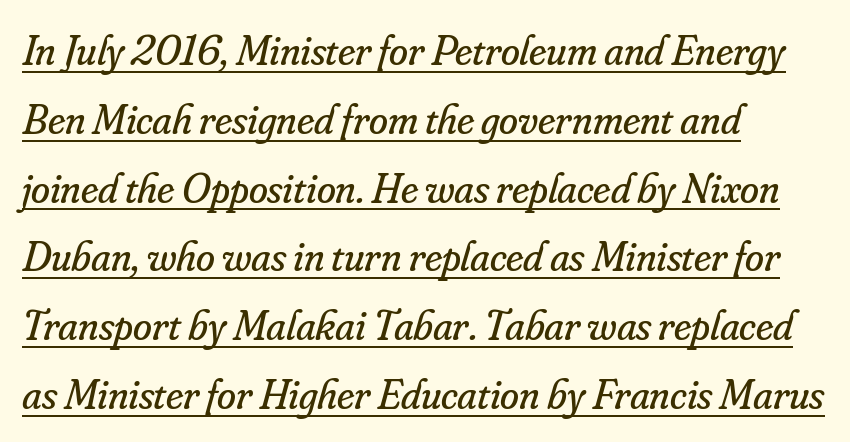
Q: Is the text bold? A: No.
Q: Is the text italic (slanted)? A: Yes, it leans right by about 16 degrees.
Q: Is the typeface a serif or a sans-serif typeface? A: Serif.
Q: Is the text underlined? A: Yes.
Q: How is the paragraph aligned? A: Left-aligned.
Q: Is the spacing between letters normal or unusually wide? A: Normal.
Q: Is the spacing between lines tight, normal or loose? A: Normal.
Q: Width (condensed, normal, or wide)? A: Normal.
Q: Stroke contrast? A: Low.
Q: x-height? A: Small.
Q: Monospaced? A: No.
